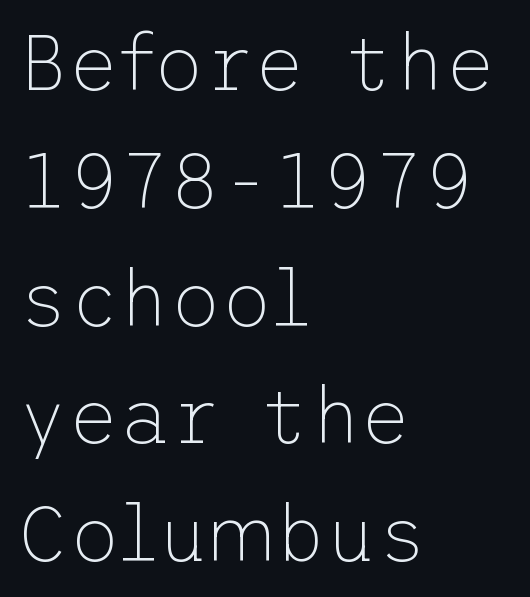
Here the glyphs are tracked normally, forming tight word shapes. Lines of text with bare space underneath. Is the stroke heavy? The answer is a plain regular-or-lighter. The lines in this sample share a left origin and differ only in where they stop. These lines are composed in type without serifs. This sample keeps an unexceptional amount of space between lines.
